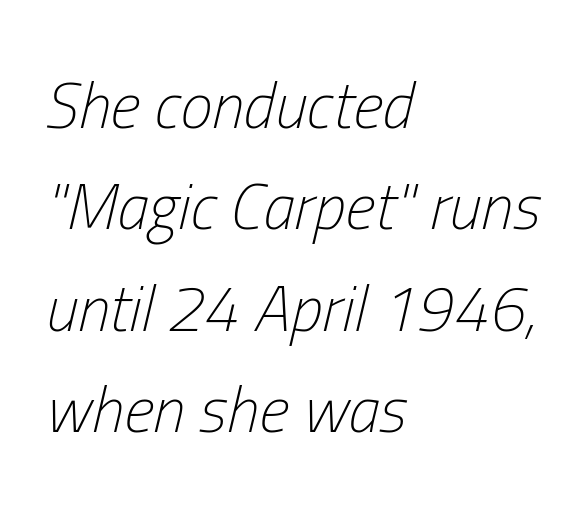
Q: Is the text bold? A: No.
Q: Is the text italic (slanted)? A: Yes, it leans right by about 13 degrees.
Q: Is the text underlined? A: No.
Q: How is the paragraph aligned? A: Left-aligned.
Q: Is the spacing between letters normal or unusually wide? A: Normal.
Q: Is the spacing between lines tight, normal or loose? A: Normal.
Q: Width (condensed, normal, or wide)? A: Condensed.
Q: Stroke contrast? A: Low.
Q: x-height? A: Medium.
Q: Monospaced? A: No.
